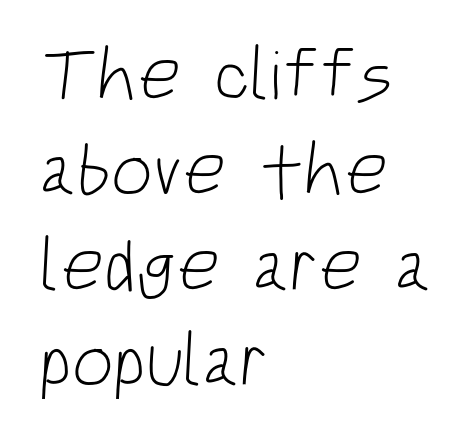
{"serif": "no", "bold": "no", "weight": "light", "width": "condensed", "stroke_contrast": "low", "x_height": "large", "monospaced": "no", "underline": "no", "align": "left", "line_spacing": "normal", "line_spacing_ratio": 1.29, "letter_spacing": "normal", "letter_spacing_em": 0.0, "glyph_px": 74}
